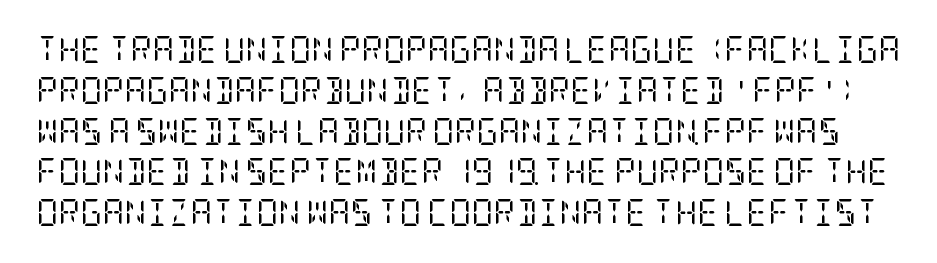
The image shows 27 px text type, upright; set normal line spacing (1.51x), normal letter spacing, not underlined.
